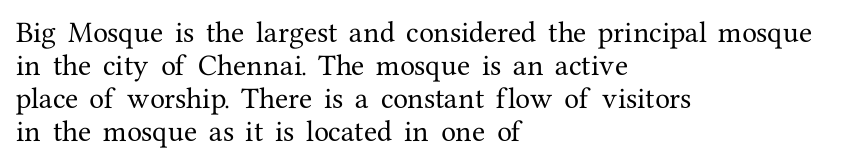
The type sits square on the baseline with zero lean. Students, observe: this is what conventionally led text looks like. Notice how the passage keeps a crisp vertical edge on the left only. Lines of text with bare space underneath.
